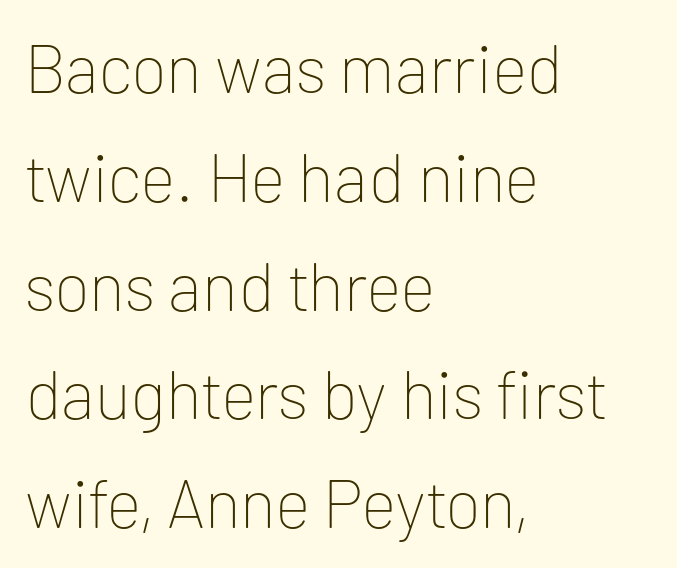
Are there feet on the stems? There aren't — it's a sans. The space beneath each line is pristine and unruled. Upright lettering throughout. Line spacing here is normal. Short note: letters normally spaced.
